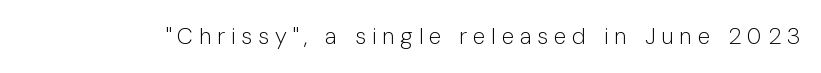
{"italic": "no", "bold": "no", "underline": "no", "letter_spacing": "wide", "letter_spacing_em": 0.25, "glyph_px": 23}
